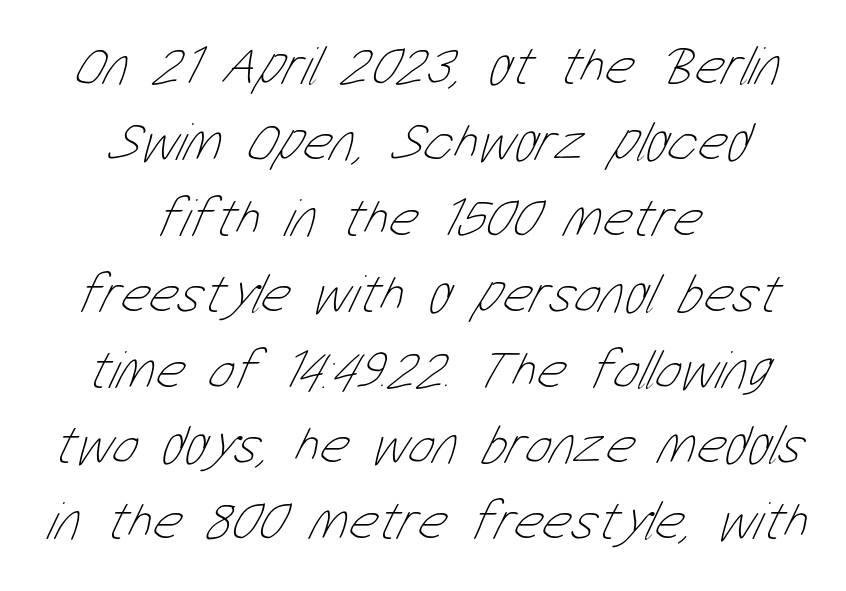
The image shows 55 px thin, condensed type; set centered, normal line spacing (1.38x), normal letter spacing, not underlined; low stroke contrast and a medium x-height.
